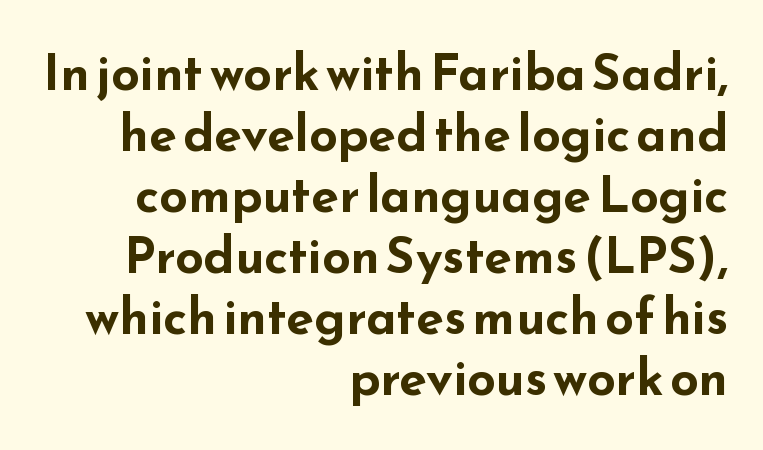
The image shows 50 px bold, wide sans-serif type, upright; set right-aligned, line spacing 1.22x, normal letter spacing, not underlined; low stroke contrast and a small x-height.
